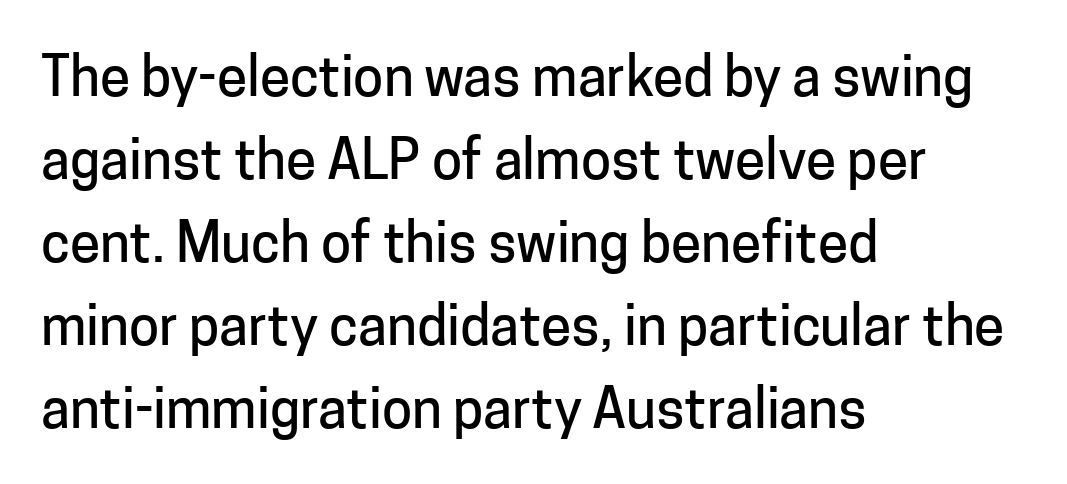
The image shows 55 px sans-serif type, upright; set left-aligned, normal line spacing (1.51x), normal letter spacing, not underlined; low stroke contrast and a medium x-height.
